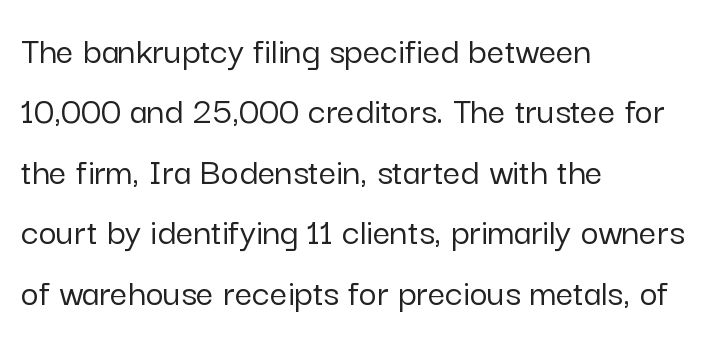
{"serif": "no", "italic": "no", "width": "normal", "stroke_contrast": "low", "x_height": "medium", "monospaced": "no", "underline": "no", "align": "left", "line_spacing": "normal", "line_spacing_ratio": 1.55, "letter_spacing": "normal", "letter_spacing_em": 0.0, "glyph_px": 39}
